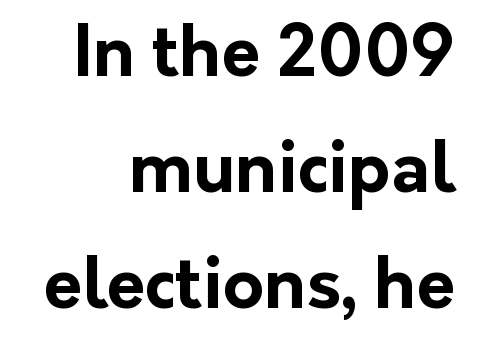
The image shows 70 px bold sans-serif type, upright; set right-aligned, normal line spacing (1.66x), normal letter spacing, not underlined; low stroke contrast and a medium x-height.
